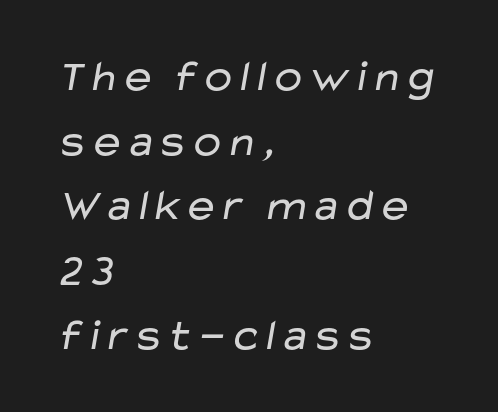
The image shows 44 px regular-weight, wide sans-serif type; set left-aligned, normal line spacing (1.47x), normal letter spacing, not underlined; low stroke contrast and a medium x-height.
